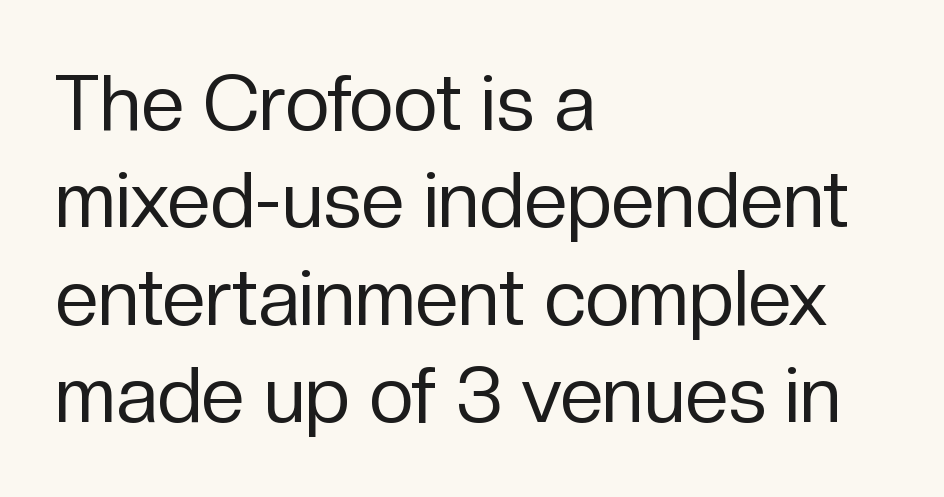
The weight would be labelled regular, book, light, or lighter still. The leading is moderate, giving the passage an even texture. Think of a printed novel: that variable character pitch is what you see here. Font category for this specimen: sans-serif. Lines of text with bare space underneath.
